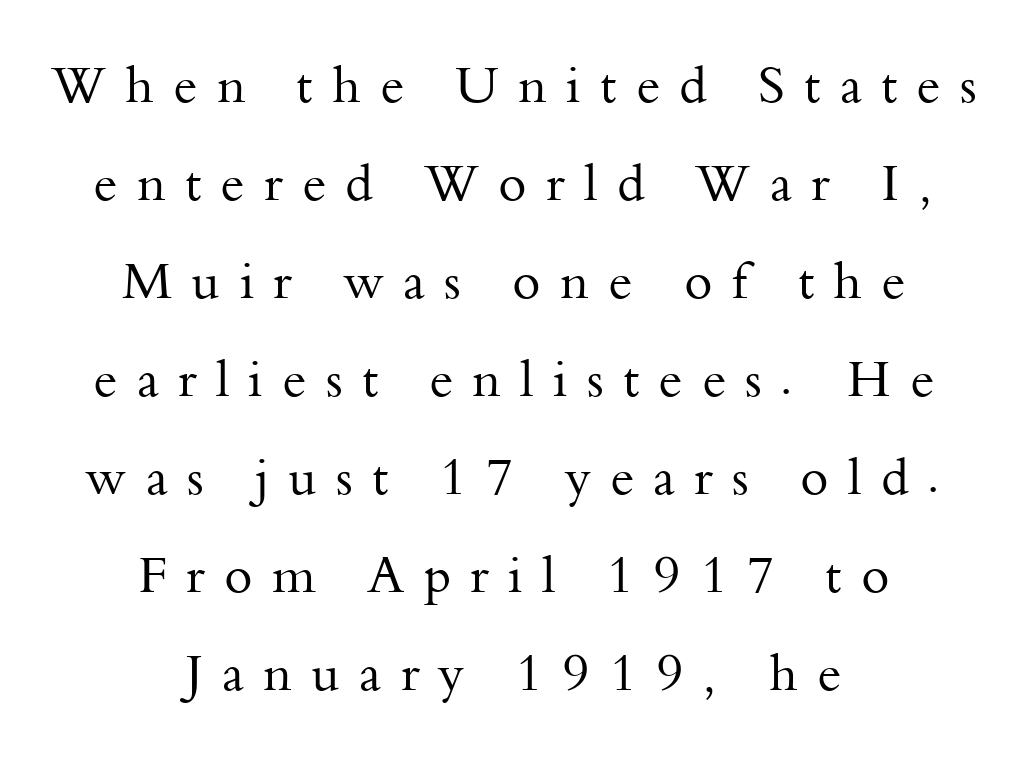
Regarding serifs, this sample has them. Students, note that the glyphs here are deliberately spaced far apart. Rule under the text: the space is simply empty. The vertical gap from one line to the next is large.
